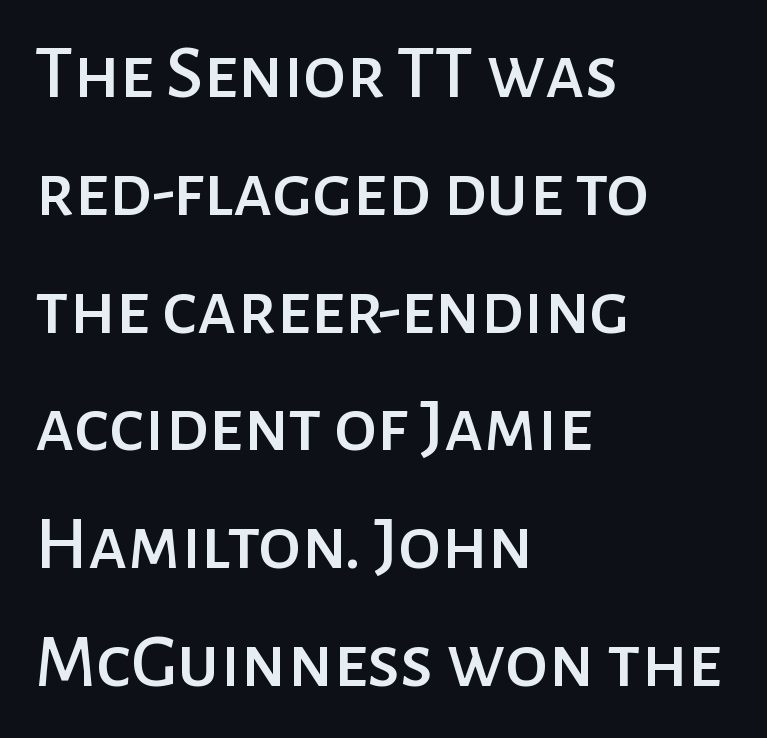
Q: Is the text italic (slanted)? A: No, it is upright.
Q: Is the typeface a serif or a sans-serif typeface? A: Sans-serif.
Q: Is the text underlined? A: No.
Q: How is the paragraph aligned? A: Left-aligned.
Q: Is the spacing between letters normal or unusually wide? A: Normal.
Q: Is the spacing between lines tight, normal or loose? A: Normal.
Q: Width (condensed, normal, or wide)? A: Normal.
Q: Stroke contrast? A: Low.
Q: x-height? A: Medium.
Q: Monospaced? A: No.
